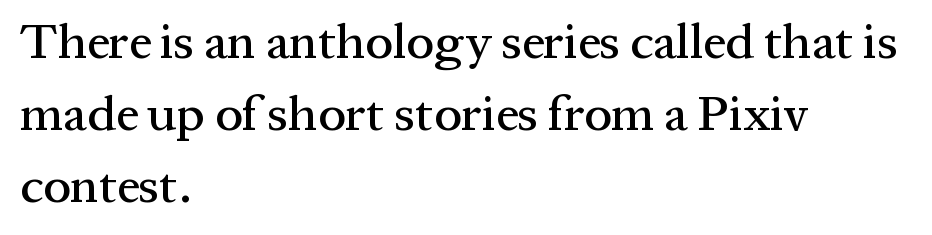
The image shows 50 px serif type, upright; set left-aligned, normal line spacing (1.44x), normal letter spacing, not underlined; medium stroke contrast and a medium x-height.
